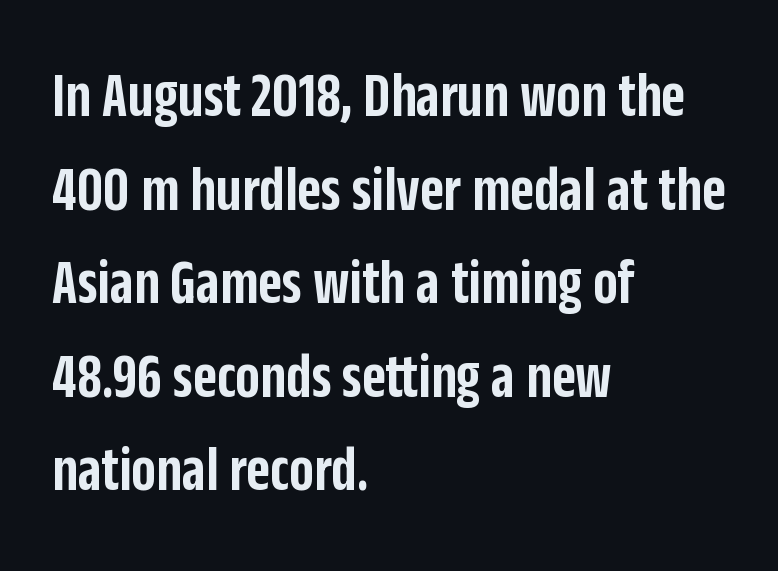
Q: Is the text bold? A: Semi-bold.
Q: Is the text italic (slanted)? A: No, it is upright.
Q: Is the typeface a serif or a sans-serif typeface? A: Sans-serif.
Q: Is the text underlined? A: No.
Q: How is the paragraph aligned? A: Left-aligned.
Q: Is the spacing between letters normal or unusually wide? A: Normal.
Q: Is the spacing between lines tight, normal or loose? A: Normal.
Q: Width (condensed, normal, or wide)? A: Condensed.
Q: Stroke contrast? A: Low.
Q: x-height? A: Large.
Q: Monospaced? A: No.
